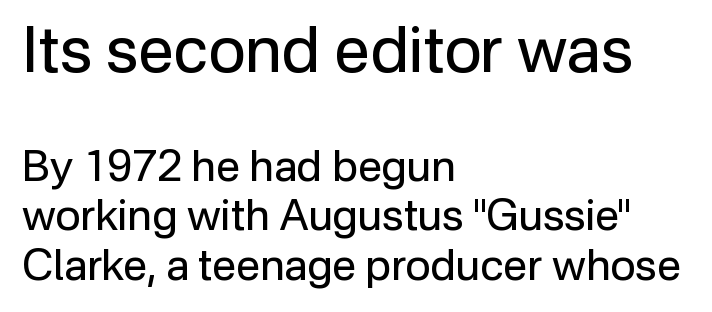
Think standard paragraph weight, or any step lighter than that. Visually the block forms a straight wall on the left and a jagged coastline on the right. Vertically, the passage feels compressed, each row crowding the next. Every character sits straight up, as roman type does. Clear beneath every line of the passage.
